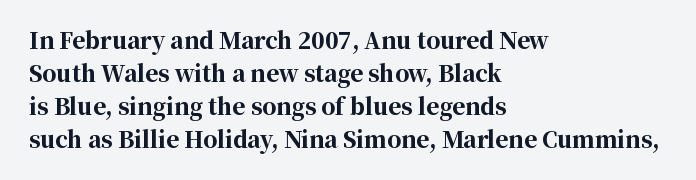
Q: Is the text bold? A: Yes.
Q: Is the text italic (slanted)? A: No, it is upright.
Q: Is the text underlined? A: No.
Q: How is the paragraph aligned? A: Left-aligned.
Q: Is the spacing between letters normal or unusually wide? A: Normal.
Q: Is the spacing between lines tight, normal or loose? A: Normal.
